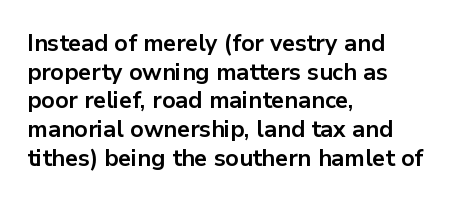
{"italic": "no", "bold": "yes", "underline": "no", "align": "left", "line_spacing": "normal", "line_spacing_ratio": 1.25, "letter_spacing": "normal", "letter_spacing_em": 0.0, "glyph_px": 23}
